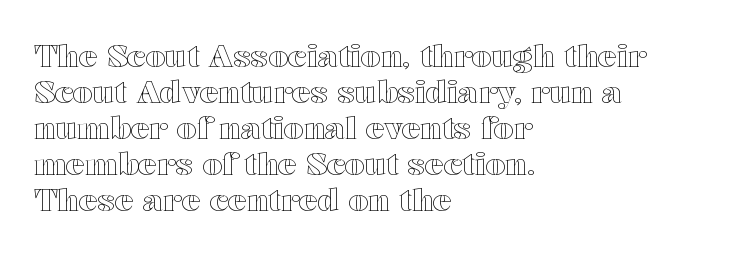
{"italic": "no", "width": "wide", "x_height": "medium", "monospaced": "no", "underline": "no", "align": "left", "line_spacing_ratio": 1.16, "letter_spacing": "normal", "letter_spacing_em": 0.0, "glyph_px": 31}
